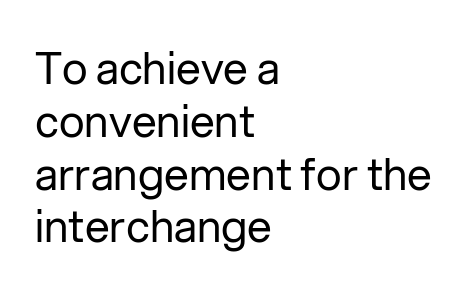
Q: Is the text bold? A: No.
Q: Is the text italic (slanted)? A: No, it is upright.
Q: Is the typeface a serif or a sans-serif typeface? A: Sans-serif.
Q: Is the text underlined? A: No.
Q: How is the paragraph aligned? A: Left-aligned.
Q: Is the spacing between letters normal or unusually wide? A: Normal.
Q: Width (condensed, normal, or wide)? A: Normal.
Q: Stroke contrast? A: Low.
Q: x-height? A: Medium.
Q: Monospaced? A: No.
